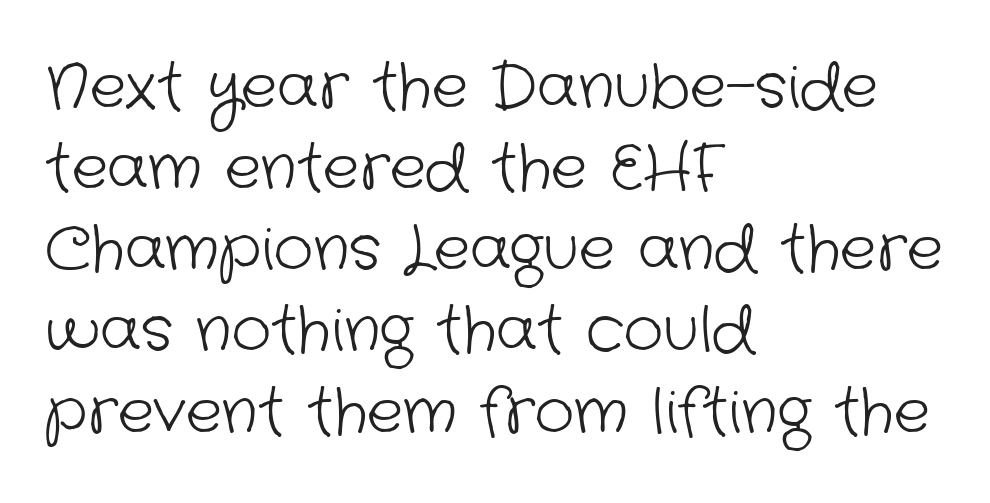
Q: Is the text bold? A: No.
Q: Is the typeface a serif or a sans-serif typeface? A: Sans-serif.
Q: Is the text underlined? A: No.
Q: How is the paragraph aligned? A: Left-aligned.
Q: Is the spacing between letters normal or unusually wide? A: Normal.
Q: Is the spacing between lines tight, normal or loose? A: Normal.
Q: Width (condensed, normal, or wide)? A: Normal.
Q: Stroke contrast? A: Low.
Q: x-height? A: Medium.
Q: Monospaced? A: No.
